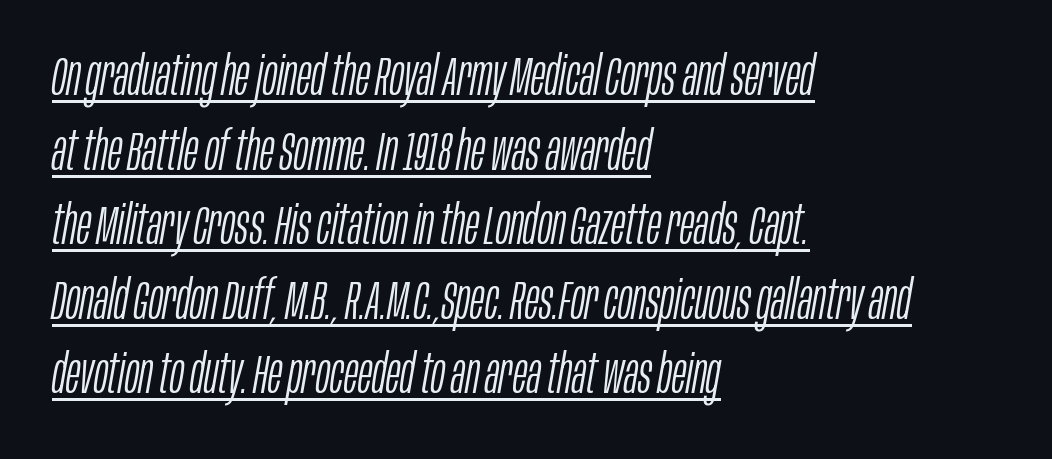
The image shows 54 px light, condensed type, italic (leaning right); set left-aligned, normal line spacing (1.38x), normal letter spacing, underlined; low stroke contrast and a large x-height.
